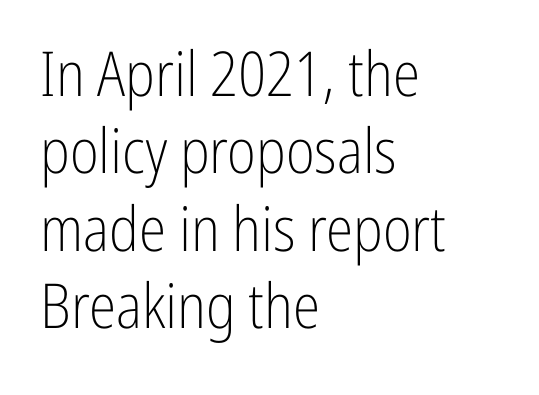
Q: Is the text bold? A: No.
Q: Is the text italic (slanted)? A: No, it is upright.
Q: Is the typeface a serif or a sans-serif typeface? A: Sans-serif.
Q: Is the text underlined? A: No.
Q: How is the paragraph aligned? A: Left-aligned.
Q: Is the spacing between letters normal or unusually wide? A: Normal.
Q: Is the spacing between lines tight, normal or loose? A: Normal.
Q: Width (condensed, normal, or wide)? A: Condensed.
Q: Stroke contrast? A: Low.
Q: x-height? A: Medium.
Q: Monospaced? A: No.
